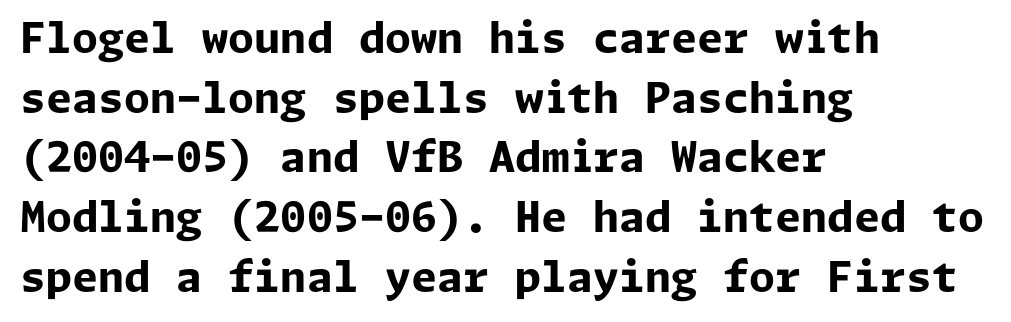
The image shows 42 px bold sans-serif type, upright; set left-aligned, normal line spacing (1.42x), normal letter spacing, not underlined; low stroke contrast and a medium x-height.
